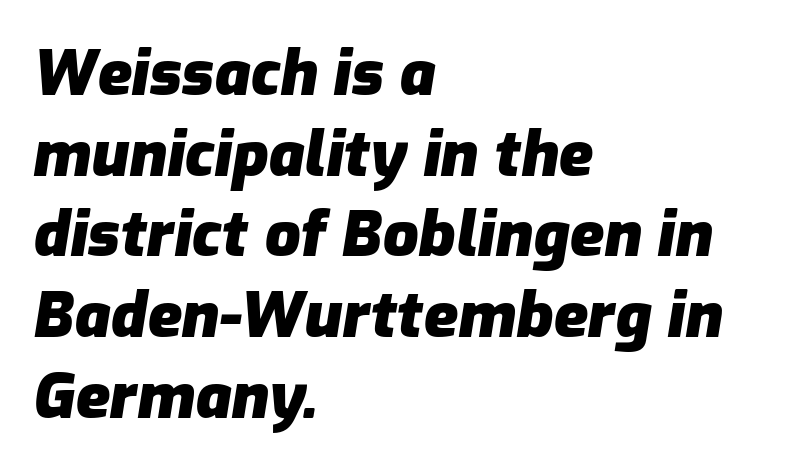
The image shows 63 px heavy type, italic (leaning right); set left-aligned, normal line spacing (1.28x), normal letter spacing, not underlined; low stroke contrast and a medium x-height.
